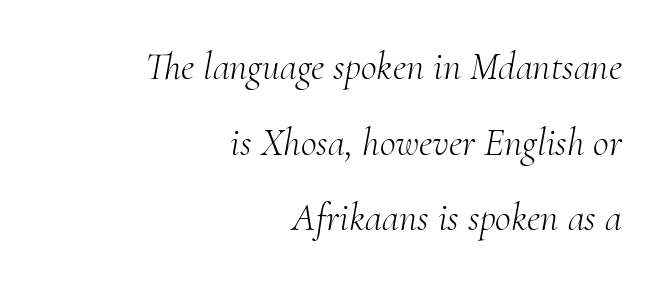
The image shows 39 px light serif type, italic (leaning right); set right-aligned, loose line spacing (1.94x), normal letter spacing, not underlined; medium stroke contrast and a small x-height.
